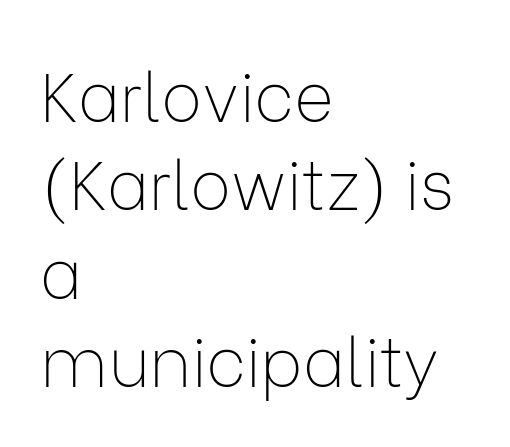
The setting favours the left margin, as ordinary paragraphs usually do. Interline gaps are of average width in this sample. Is this a heavy cut? Hardly; it is regular or lighter. The glyphs in this specimen are sans serif.
